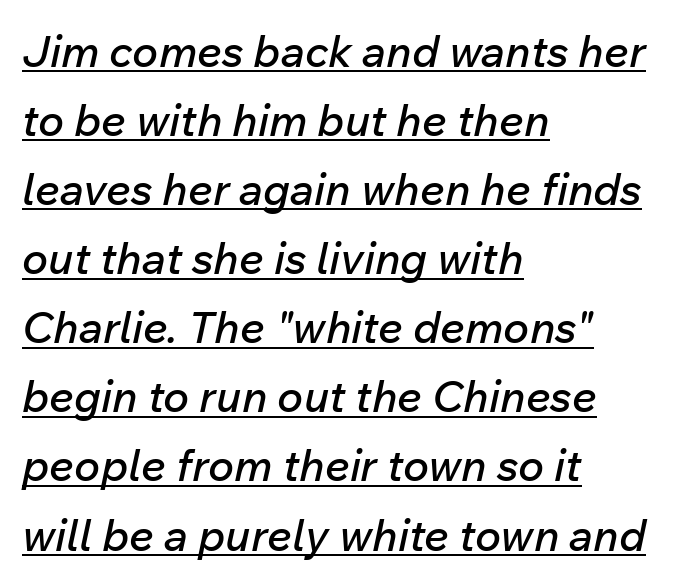
Where is the straight margin? On the left. A typesetter would call this zero additional tracking. The specimen reads as italic at a glance. Normally led — the rows are evenly, conventionally spaced.
